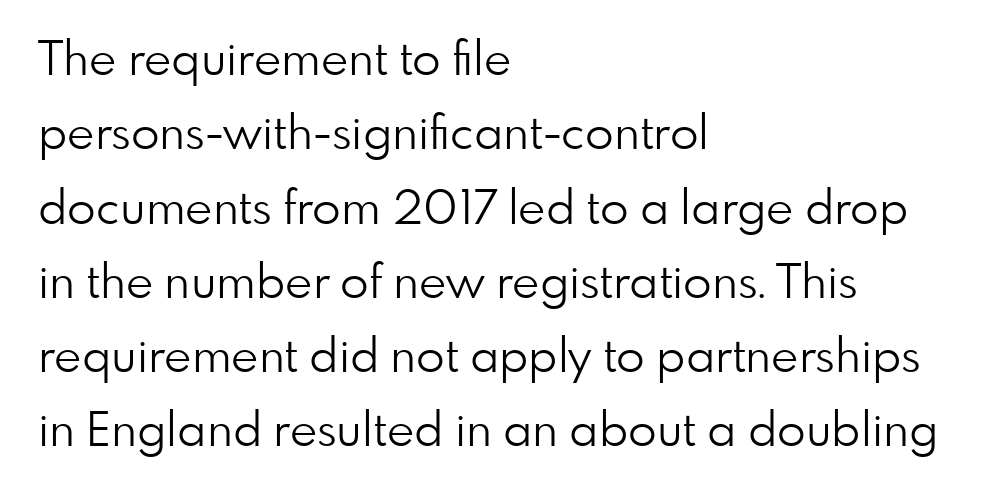
Q: Is the text bold? A: No.
Q: Is the text italic (slanted)? A: No, it is upright.
Q: Is the typeface a serif or a sans-serif typeface? A: Sans-serif.
Q: Is the text underlined? A: No.
Q: How is the paragraph aligned? A: Left-aligned.
Q: Is the spacing between letters normal or unusually wide? A: Normal.
Q: Is the spacing between lines tight, normal or loose? A: Normal.
Q: Width (condensed, normal, or wide)? A: Normal.
Q: Stroke contrast? A: Low.
Q: x-height? A: Small.
Q: Monospaced? A: No.
